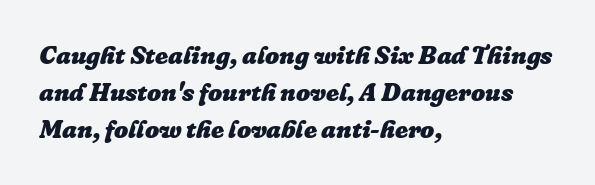
{"italic": "yes", "lean": "right", "slant_degrees": 16, "bold": "yes", "underline": "no", "align": "left", "line_spacing": "normal", "line_spacing_ratio": 1.49, "letter_spacing": "normal", "letter_spacing_em": 0.0, "glyph_px": 25}
